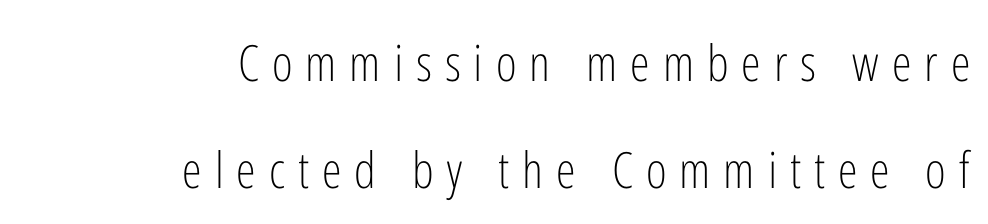
Q: Is the text bold? A: No.
Q: Is the text italic (slanted)? A: No, it is upright.
Q: Is the typeface a serif or a sans-serif typeface? A: Sans-serif.
Q: Is the text underlined? A: No.
Q: How is the paragraph aligned? A: Right-aligned.
Q: Is the spacing between letters normal or unusually wide? A: Unusually wide.
Q: Is the spacing between lines tight, normal or loose? A: Loose.
Q: Width (condensed, normal, or wide)? A: Condensed.
Q: Stroke contrast? A: Low.
Q: x-height? A: Medium.
Q: Monospaced? A: No.
